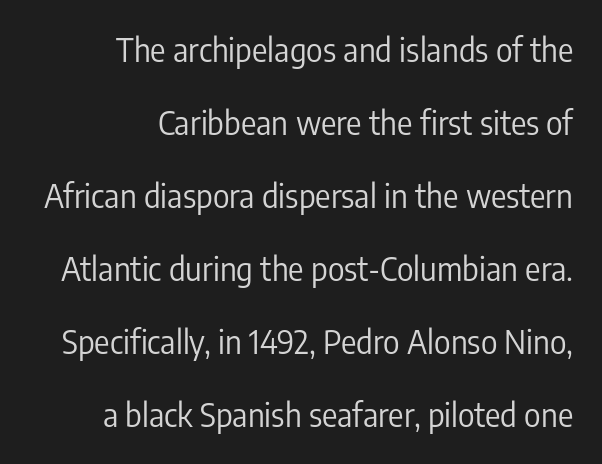
Q: Is the text bold? A: No.
Q: Is the text italic (slanted)? A: No, it is upright.
Q: Is the typeface a serif or a sans-serif typeface? A: Sans-serif.
Q: Is the text underlined? A: No.
Q: How is the paragraph aligned? A: Right-aligned.
Q: Is the spacing between letters normal or unusually wide? A: Normal.
Q: Is the spacing between lines tight, normal or loose? A: Loose.
Q: Width (condensed, normal, or wide)? A: Condensed.
Q: Stroke contrast? A: Low.
Q: x-height? A: Medium.
Q: Monospaced? A: No.
